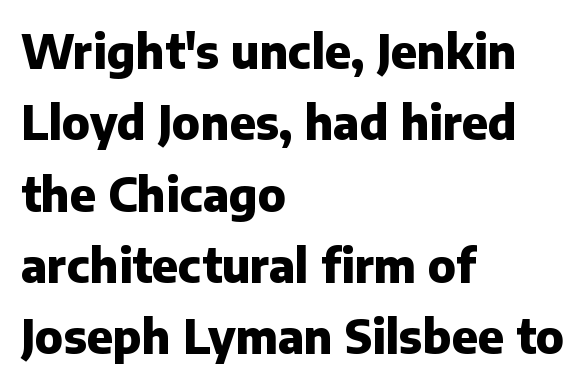
{"serif": "no", "italic": "no", "bold": "yes", "weight": "heavy", "width": "normal", "stroke_contrast": "low", "x_height": "medium", "monospaced": "no", "underline": "no", "align": "left", "line_spacing": "normal", "line_spacing_ratio": 1.55, "letter_spacing": "normal", "letter_spacing_em": 0.0, "glyph_px": 46}
